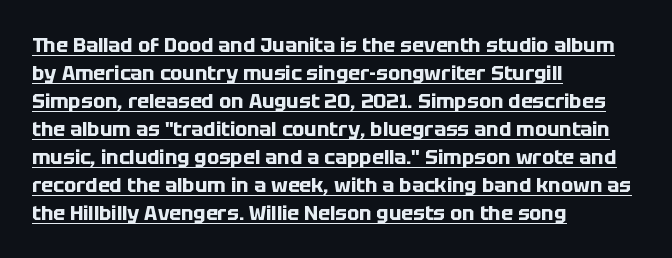
In designer terms, the underline attribute is active on this setting. A classic flush-left, rag-right setting is used for this passage. You could call the tracking neutral — neither tight nor loose. Students, observe: this is what conventionally led text looks like. Do the letters lean? They stand straight.
